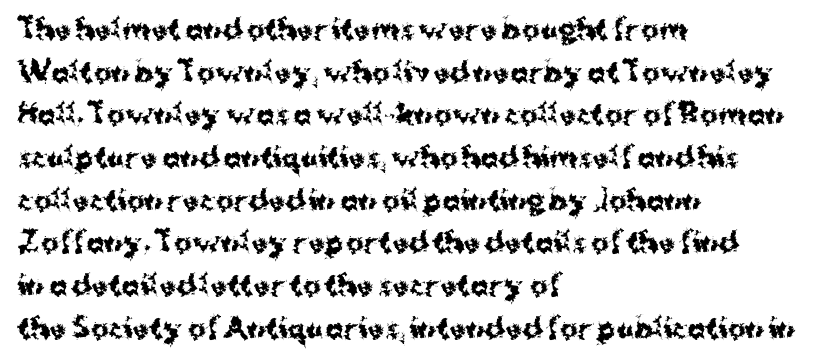
Typesetter's note: full bold, strokes at maximum text heaviness. Compared with typical paragraphs, the rows here are spaced about the same. Layout note: lines flush left. The passage shown is not underscored anywhere.
